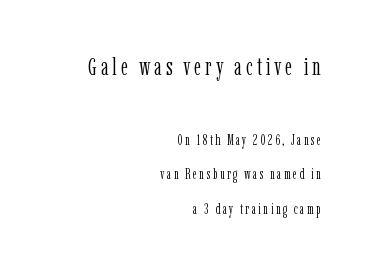
{"italic": "no", "bold": "no", "underline": "no", "align": "right", "line_spacing": "loose", "line_spacing_ratio": 2.48, "larger_block": "first", "size_ratio": 1.71, "glyph_px": 24}
